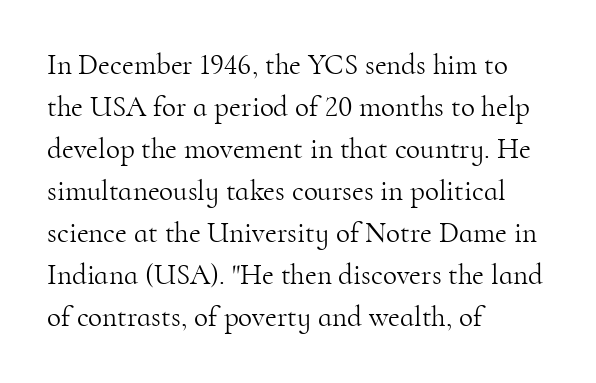
Unlike a clean sans, this face finishes its strokes with serifs. No italicization has been applied; the sample stays upright. This reads as an unemphasized weight, regular at the heaviest. The passage shown stacks its lines at a standard gap.
